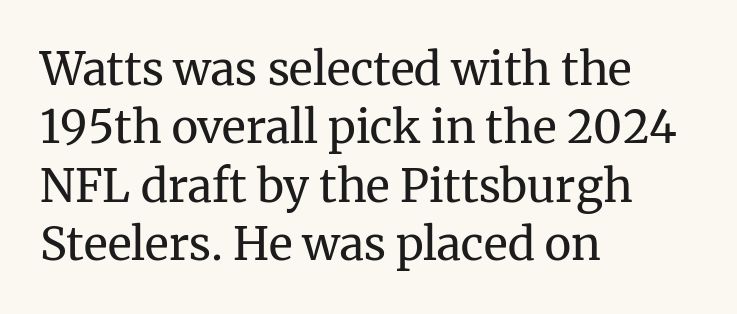
Q: Is the text bold? A: No.
Q: Is the text italic (slanted)? A: No, it is upright.
Q: Is the typeface a serif or a sans-serif typeface? A: Serif.
Q: Is the text underlined? A: No.
Q: How is the paragraph aligned? A: Left-aligned.
Q: Is the spacing between letters normal or unusually wide? A: Normal.
Q: Is the spacing between lines tight, normal or loose? A: Normal.
Q: Width (condensed, normal, or wide)? A: Normal.
Q: Stroke contrast? A: Medium.
Q: x-height? A: Medium.
Q: Monospaced? A: No.
